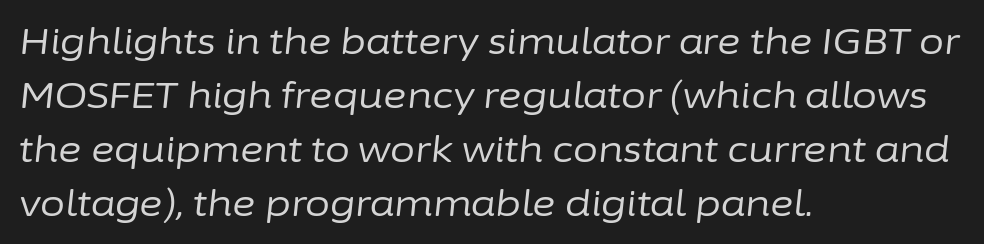
Q: Is the text bold? A: No.
Q: Is the text italic (slanted)? A: Yes, it leans right by about 6 degrees.
Q: Is the text underlined? A: No.
Q: How is the paragraph aligned? A: Left-aligned.
Q: Is the spacing between letters normal or unusually wide? A: Normal.
Q: Is the spacing between lines tight, normal or loose? A: Normal.
Q: Width (condensed, normal, or wide)? A: Normal.
Q: Stroke contrast? A: Low.
Q: x-height? A: Medium.
Q: Monospaced? A: No.
